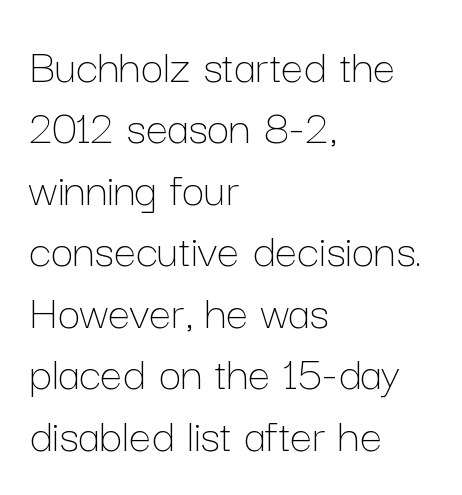
Q: Is the text bold? A: No.
Q: Is the text italic (slanted)? A: No, it is upright.
Q: Is the text underlined? A: No.
Q: How is the paragraph aligned? A: Left-aligned.
Q: Is the spacing between letters normal or unusually wide? A: Normal.
Q: Width (condensed, normal, or wide)? A: Normal.
Q: Stroke contrast? A: Low.
Q: x-height? A: Medium.
Q: Monospaced? A: No.
